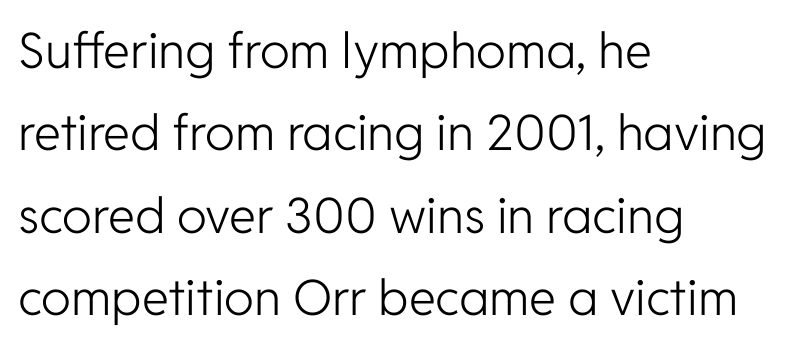
How would I describe the line gaps? Plain and ordinary. No heavy texture on the line: the type isn't bold. The ragged edge is on the right, which tells us the setting is flush left. There is no visible air inserted between adjacent glyphs. Quick note: not italic, upright.
